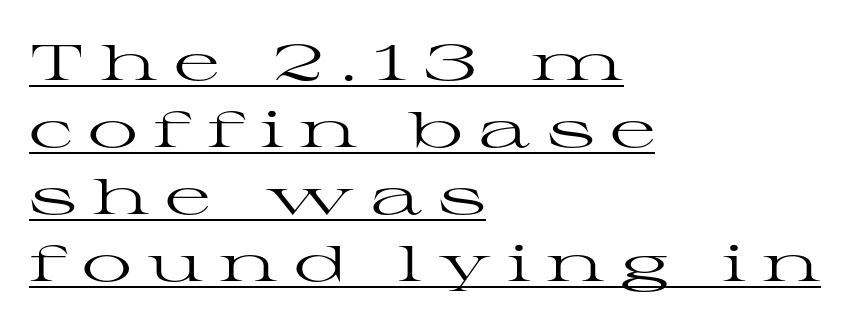
Q: Is the text bold? A: No.
Q: Is the text italic (slanted)? A: No, it is upright.
Q: Is the typeface a serif or a sans-serif typeface? A: Serif.
Q: Is the text underlined? A: Yes.
Q: How is the paragraph aligned? A: Left-aligned.
Q: Is the spacing between letters normal or unusually wide? A: Unusually wide.
Q: Is the spacing between lines tight, normal or loose? A: Normal.
Q: Width (condensed, normal, or wide)? A: Wide.
Q: Stroke contrast? A: High.
Q: x-height? A: Medium.
Q: Monospaced? A: No.
